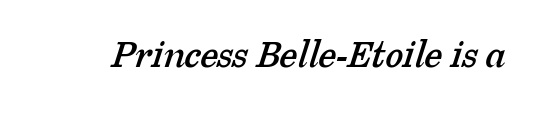
Q: Is the typeface a serif or a sans-serif typeface? A: Serif.
Q: Is the text underlined? A: No.
Q: Is the spacing between letters normal or unusually wide? A: Normal.
Q: Width (condensed, normal, or wide)? A: Normal.
Q: Stroke contrast? A: Low.
Q: x-height? A: Medium.
Q: Monospaced? A: No.
